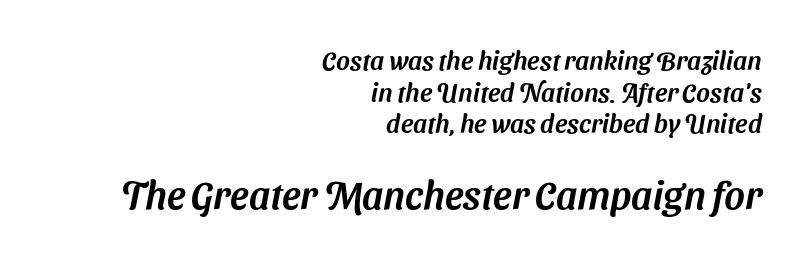
Q: Is the typeface a serif or a sans-serif typeface? A: Sans-serif.
Q: Is the text underlined? A: No.
Q: How is the paragraph aligned? A: Right-aligned.
Q: Is the spacing between letters normal or unusually wide? A: Normal.
Q: Which block of text is set in a larger size, the first (top) or the second (bottom)? A: The second (bottom) one.
Q: Width (condensed, normal, or wide)? A: Normal.
Q: Stroke contrast? A: Medium.
Q: x-height? A: Medium.
Q: Monospaced? A: No.
